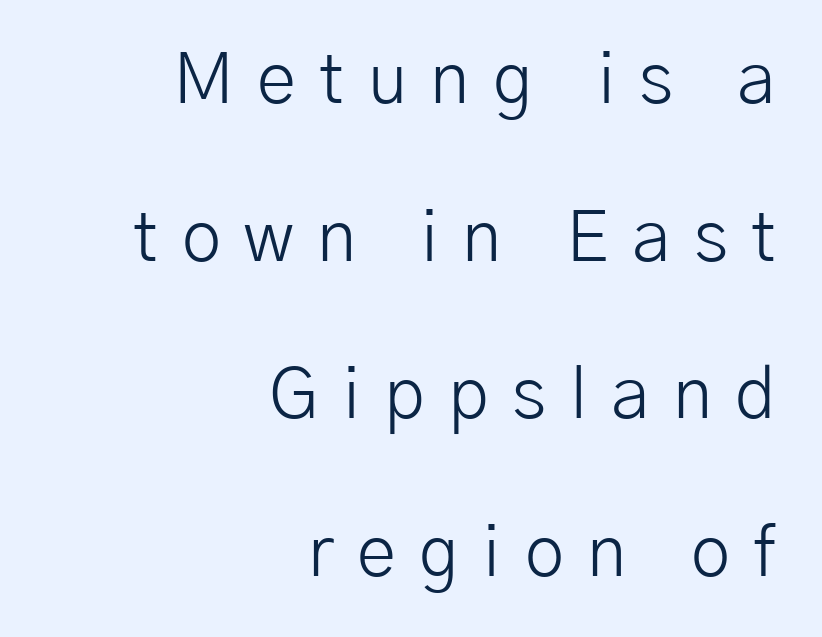
The image shows 71 px light sans-serif type, upright; set right-aligned, loose line spacing (2.22x), unusually wide letter spacing (+0.33 em), not underlined; low stroke contrast and a medium x-height.
